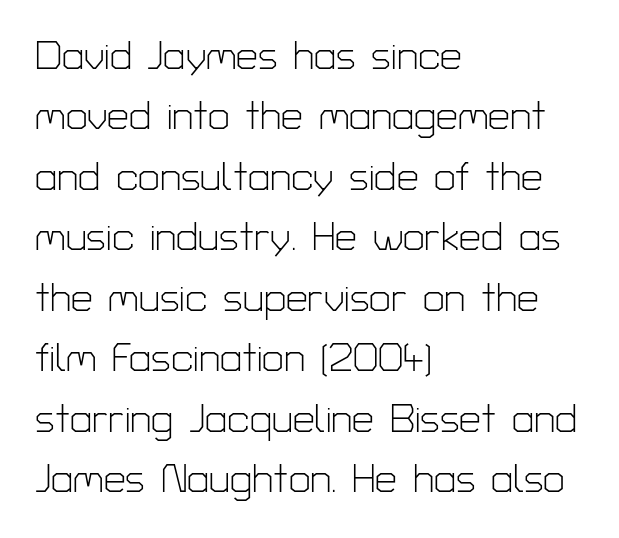
Q: Is the text bold? A: No.
Q: Is the text italic (slanted)? A: No, it is upright.
Q: Is the typeface a serif or a sans-serif typeface? A: Sans-serif.
Q: Is the text underlined? A: No.
Q: How is the paragraph aligned? A: Left-aligned.
Q: Is the spacing between letters normal or unusually wide? A: Normal.
Q: Is the spacing between lines tight, normal or loose? A: Normal.
Q: Width (condensed, normal, or wide)? A: Normal.
Q: Stroke contrast? A: Low.
Q: x-height? A: Medium.
Q: Monospaced? A: No.
